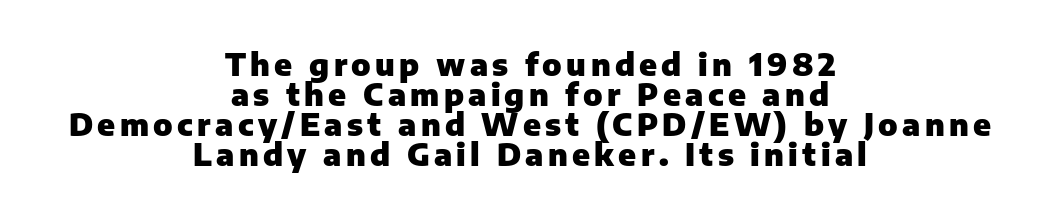
{"serif": "no", "italic": "no", "bold": "yes", "weight": "heavy", "width": "normal", "stroke_contrast": "low", "x_height": "medium", "monospaced": "no", "underline": "no", "align": "center", "line_spacing": "tight", "line_spacing_ratio": 0.97, "glyph_px": 31}
